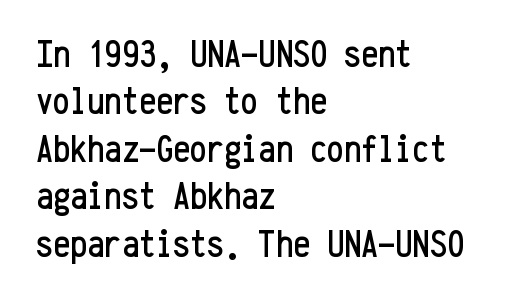
The image shows 38 px condensed sans-serif type, upright, monospaced; set left-aligned, normal line spacing (1.25x), normal letter spacing, not underlined; low stroke contrast and a medium x-height.
